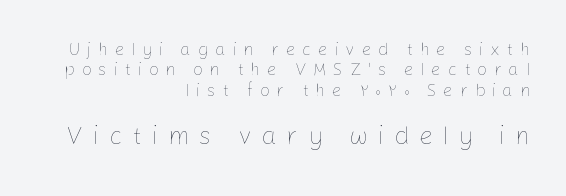
Q: Is the text bold? A: No.
Q: Is the text italic (slanted)? A: No, it is upright.
Q: Is the text underlined? A: No.
Q: How is the paragraph aligned? A: Right-aligned.
Q: Is the spacing between letters normal or unusually wide? A: Unusually wide.
Q: Which block of text is set in a larger size, the first (top) or the second (bottom)? A: The second (bottom) one.
